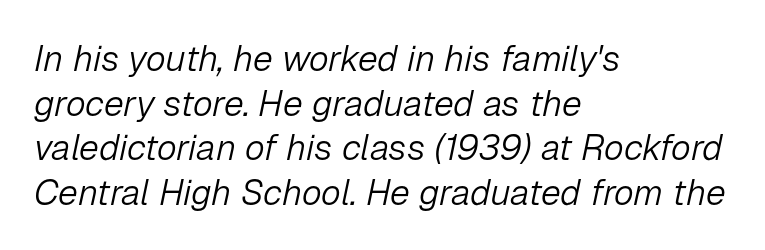
The image shows 36 px light type, italic (leaning right); set left-aligned, line spacing 1.24x, normal letter spacing, not underlined; low stroke contrast and a medium x-height.
